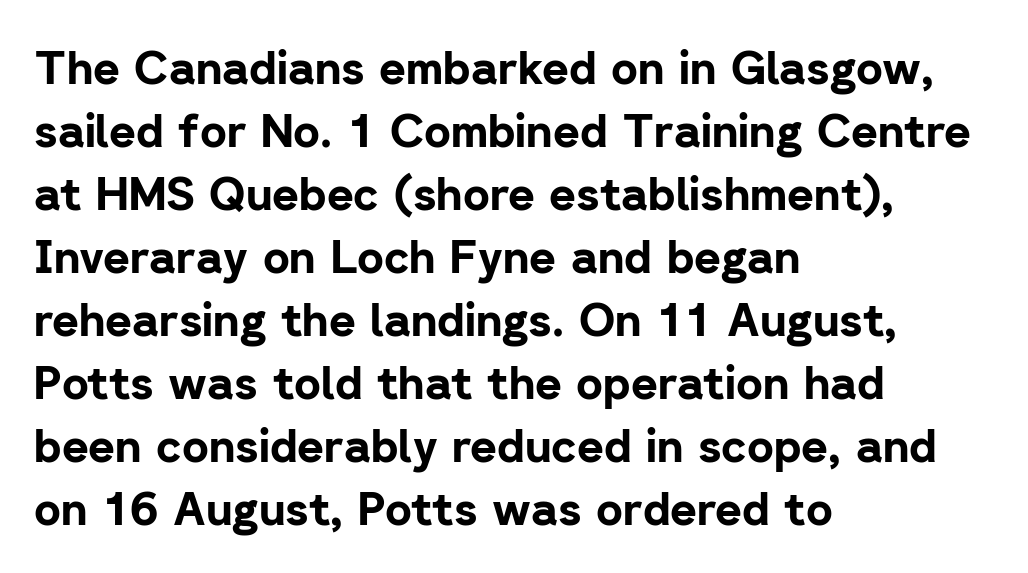
Q: Is the text bold? A: Yes.
Q: Is the text italic (slanted)? A: No, it is upright.
Q: Is the typeface a serif or a sans-serif typeface? A: Sans-serif.
Q: Is the text underlined? A: No.
Q: How is the paragraph aligned? A: Left-aligned.
Q: Is the spacing between letters normal or unusually wide? A: Normal.
Q: Is the spacing between lines tight, normal or loose? A: Normal.
Q: Width (condensed, normal, or wide)? A: Normal.
Q: Stroke contrast? A: Low.
Q: x-height? A: Medium.
Q: Monospaced? A: No.
